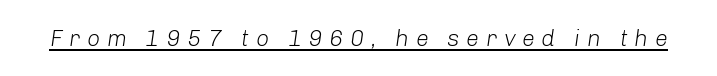
The image shows 23 px text type, italic (leaning right); set unusually wide letter spacing (+0.29 em), underlined.
